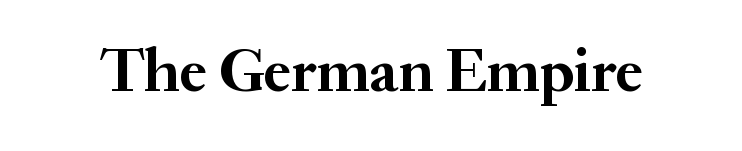
{"serif": "yes", "italic": "no", "bold": "yes", "weight": "semibold", "width": "normal", "stroke_contrast": "medium", "x_height": "small", "monospaced": "no", "underline": "no", "letter_spacing": "normal", "letter_spacing_em": 0.0, "glyph_px": 62}
